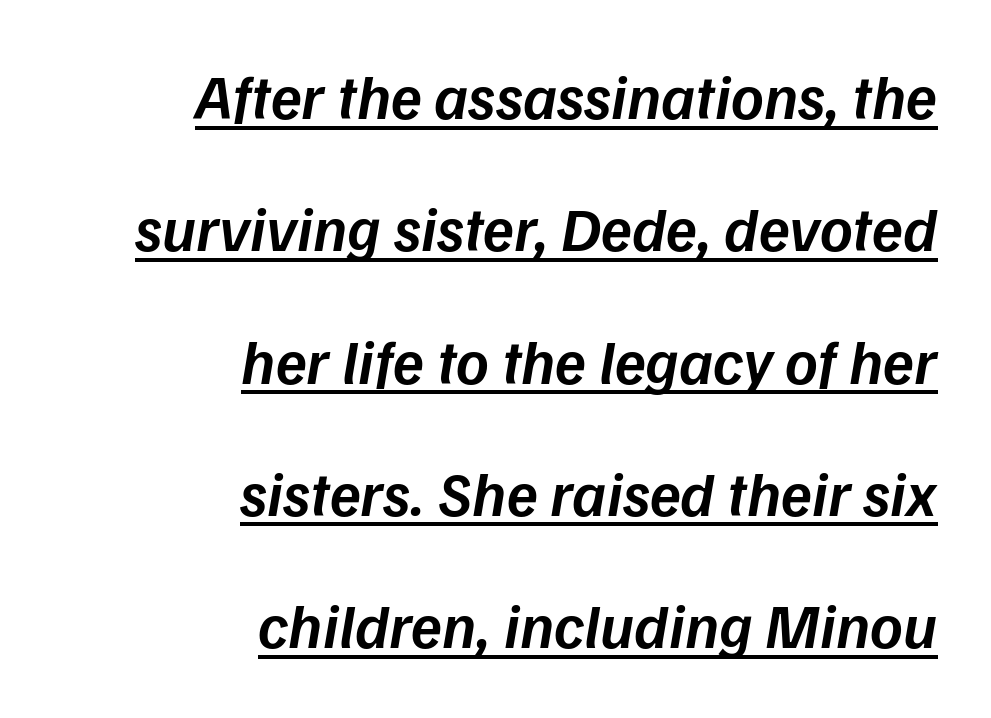
{"italic": "yes", "lean": "right", "slant_degrees": 9, "bold": "semi", "weight": "semibold", "width": "normal", "stroke_contrast": "low", "x_height": "medium", "monospaced": "no", "underline": "yes", "align": "right", "line_spacing": "loose", "line_spacing_ratio": 2.1, "letter_spacing": "normal", "letter_spacing_em": 0.0, "glyph_px": 63}
